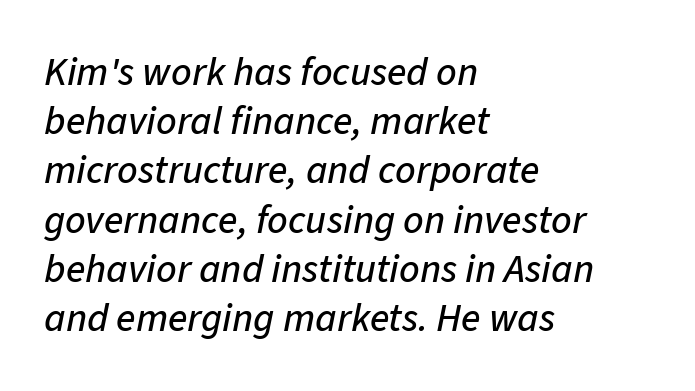
The glyphs look as if they've been sheared to an angle. This sample has the flowing, uneven cadence of proportional lettering. Lines of text with bare space underneath. This rendering uses left alignment, leaving the right contour irregular.
